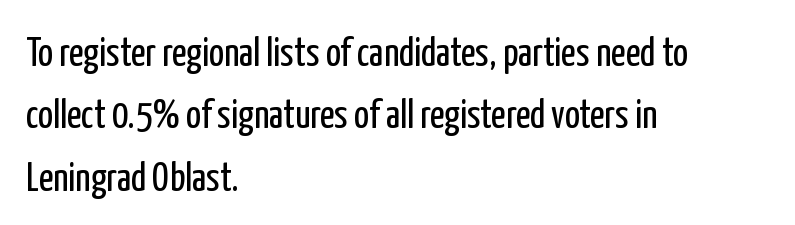
The image shows 40 px regular-weight, condensed sans-serif type, upright; set left-aligned, normal line spacing (1.56x), normal letter spacing, not underlined; low stroke contrast and a medium x-height.
